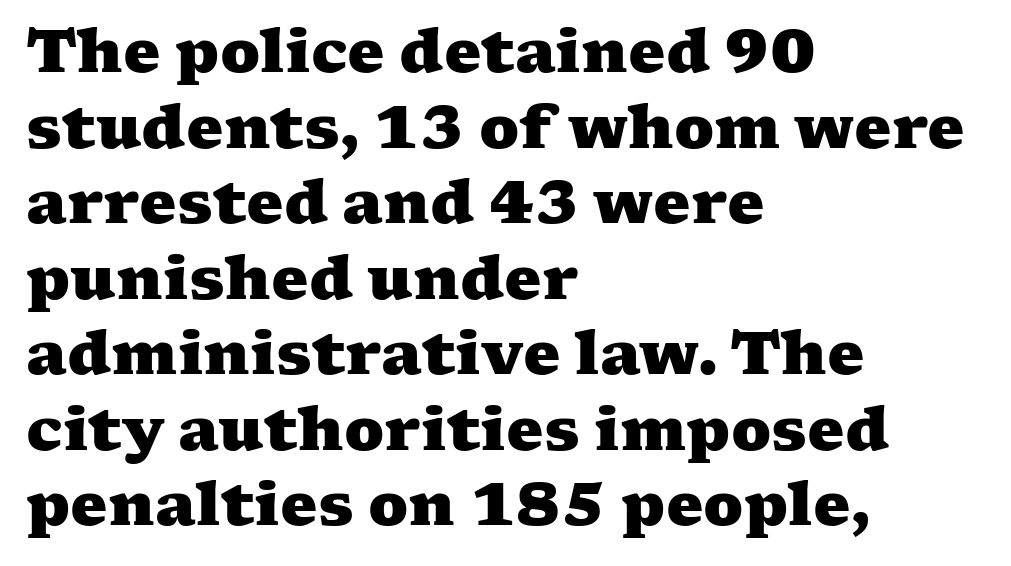
The image shows 59 px heavy, wide serif type; set left-aligned, normal line spacing (1.28x), normal letter spacing, not underlined; medium stroke contrast and a medium x-height.
